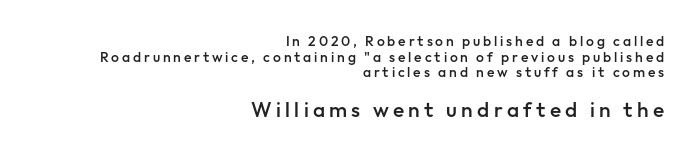
The image shows 21 px text type, upright; set right-aligned, tight line spacing (1.12x), unusually wide letter spacing (+0.2 em), not underlined; the second (bottom) block is 1.5x larger.
